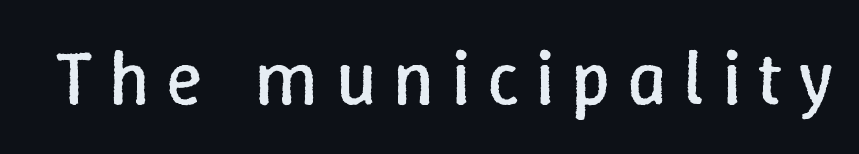
{"italic": "no", "bold": "no", "weight": "regular", "width": "normal", "stroke_contrast": "low", "x_height": "medium", "monospaced": "no", "underline": "no", "letter_spacing": "wide", "letter_spacing_em": 0.21, "glyph_px": 77}
